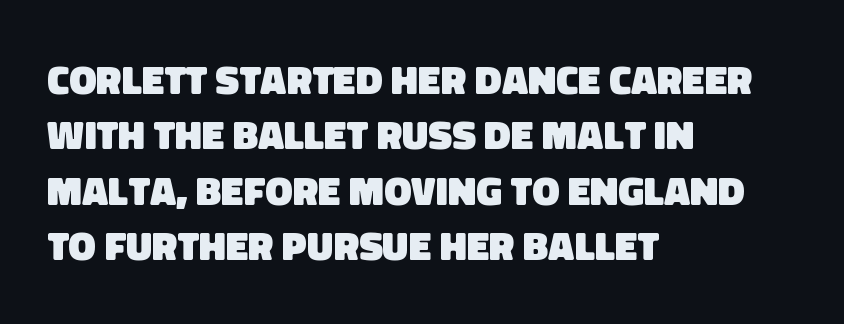
Q: Is the text bold? A: Yes.
Q: Is the typeface a serif or a sans-serif typeface? A: Sans-serif.
Q: Is the text underlined? A: No.
Q: How is the paragraph aligned? A: Left-aligned.
Q: Is the spacing between letters normal or unusually wide? A: Normal.
Q: Is the spacing between lines tight, normal or loose? A: Normal.
Q: Width (condensed, normal, or wide)? A: Normal.
Q: Stroke contrast? A: Low.
Q: x-height? A: Large.
Q: Monospaced? A: No.
